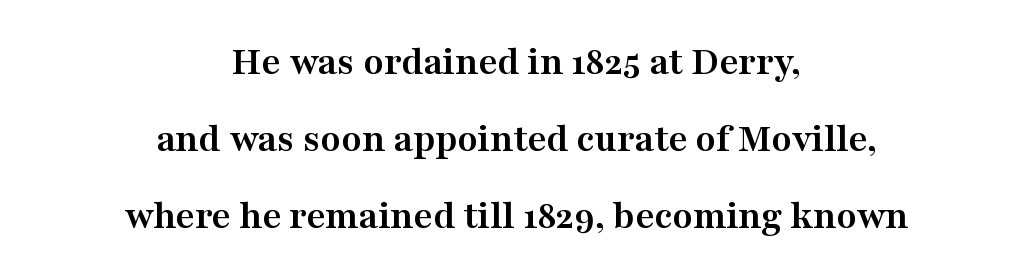
Q: Is the text bold? A: Yes.
Q: Is the text italic (slanted)? A: No, it is upright.
Q: Is the typeface a serif or a sans-serif typeface? A: Serif.
Q: Is the text underlined? A: No.
Q: How is the paragraph aligned? A: Centered.
Q: Is the spacing between letters normal or unusually wide? A: Normal.
Q: Width (condensed, normal, or wide)? A: Wide.
Q: Stroke contrast? A: Medium.
Q: x-height? A: Medium.
Q: Monospaced? A: No.
